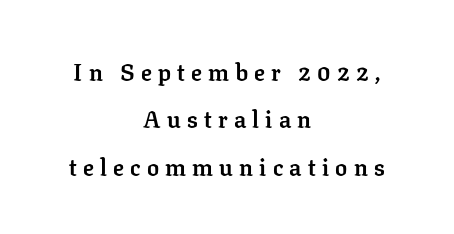
A great deal of white space separates one row of letters from the next. Set as a true bold cut, around the 700 mark. The tracking reads as deliberately expanded to a designer's eye. Does the copy run flush right? No — it is centered line by line. Lines of text with bare space underneath.
